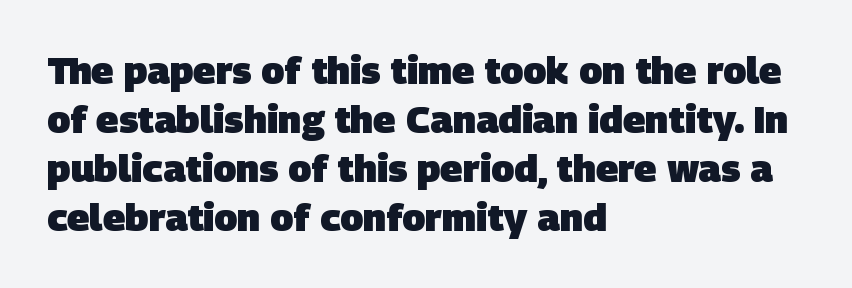
Q: Is the text bold? A: Yes.
Q: Is the typeface a serif or a sans-serif typeface? A: Sans-serif.
Q: Is the text underlined? A: No.
Q: How is the paragraph aligned? A: Left-aligned.
Q: Is the spacing between letters normal or unusually wide? A: Normal.
Q: Is the spacing between lines tight, normal or loose? A: Normal.
Q: Width (condensed, normal, or wide)? A: Normal.
Q: Stroke contrast? A: Low.
Q: x-height? A: Large.
Q: Monospaced? A: No.
